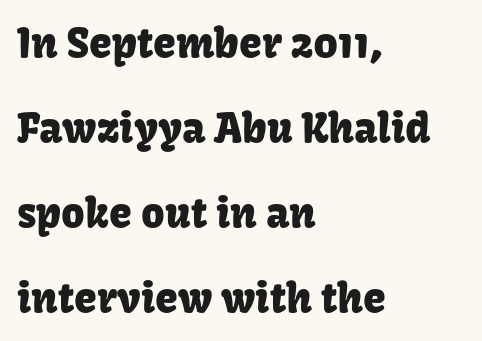
The image shows 41 px sans-serif type, upright; set left-aligned, loose line spacing (2.07x), normal letter spacing, not underlined; low stroke contrast and a medium x-height.
